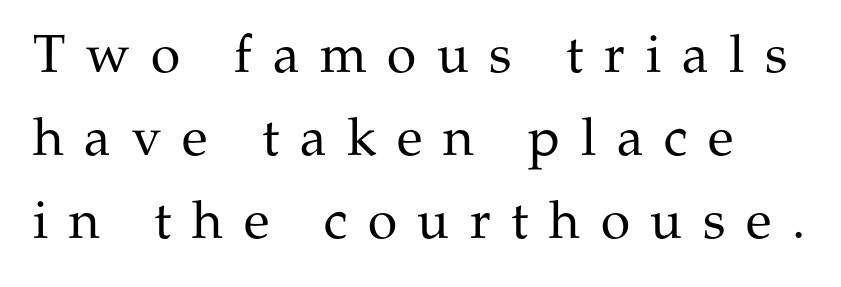
The baseline area is clear. A typesetter would call this heavily tracked-out type. These lines are composed in type with serifs. Normally led — the rows are evenly, conventionally spaced. The specimen reads as upright at a glance. Think of a printed novel: that variable character pitch is what you see here.
